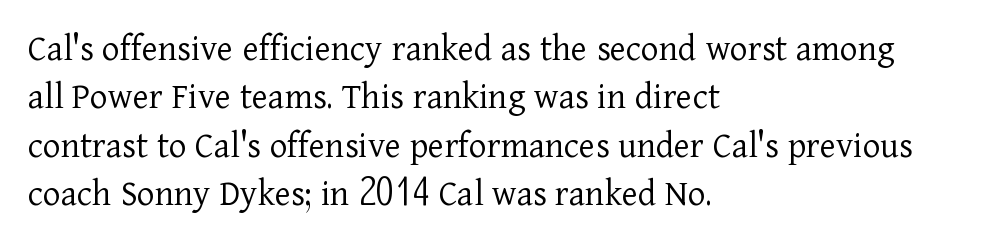
Little horizontal feet cap the strokes, marking this as serif type. The gaps between neighbouring characters are ordinary and unremarkable. Vertically, the passage feels balanced, rows spaced as you'd expect. Proportional: the letters do not fall into vertical columns. This is the regular roman posture of the typeface. Heaviness? Minimal to ordinary, like unemphasized prose.
